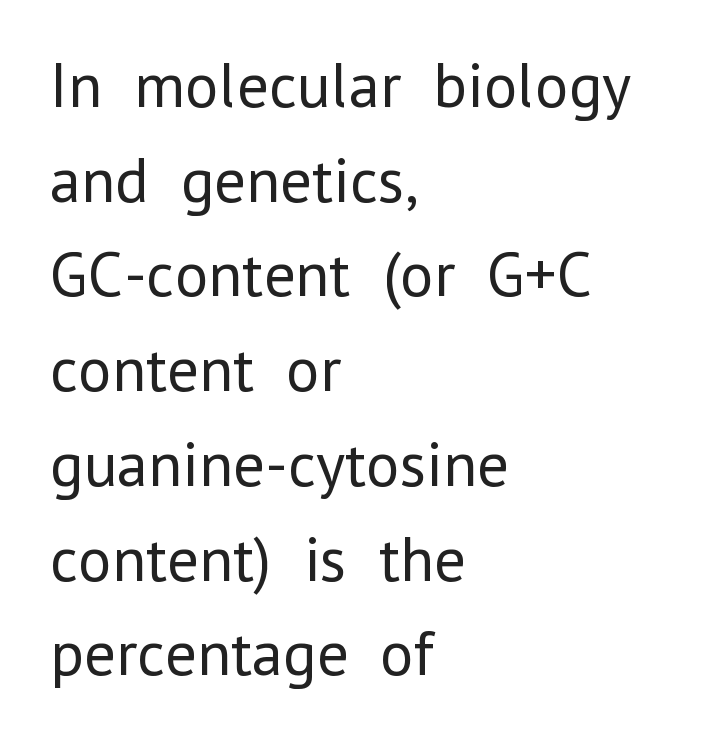
Q: Is the text bold? A: No.
Q: Is the text italic (slanted)? A: No, it is upright.
Q: Is the typeface a serif or a sans-serif typeface? A: Sans-serif.
Q: Is the text underlined? A: No.
Q: How is the paragraph aligned? A: Left-aligned.
Q: Is the spacing between letters normal or unusually wide? A: Normal.
Q: Is the spacing between lines tight, normal or loose? A: Normal.
Q: Width (condensed, normal, or wide)? A: Normal.
Q: Stroke contrast? A: Low.
Q: x-height? A: Medium.
Q: Monospaced? A: No.
